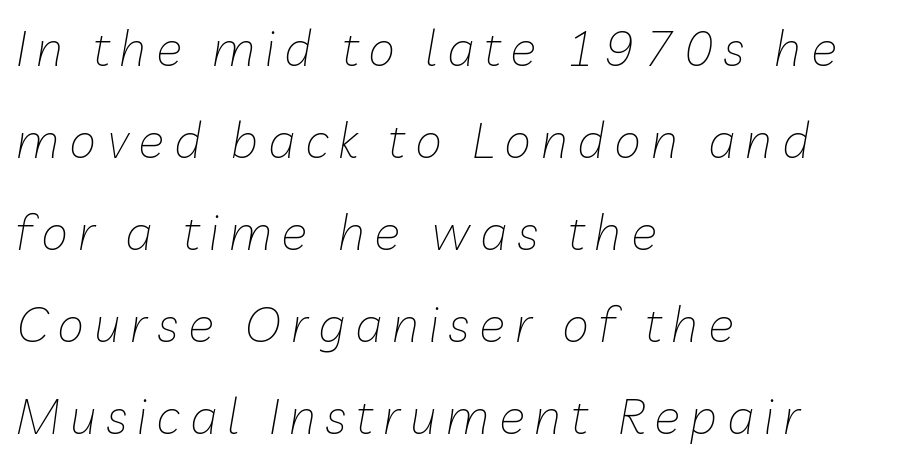
{"italic": "yes", "lean": "right", "slant_degrees": 10, "bold": "no", "weight": "thin", "width": "normal", "stroke_contrast": "low", "x_height": "medium", "monospaced": "no", "underline": "no", "align": "left", "line_spacing_ratio": 1.88, "letter_spacing": "wide", "letter_spacing_em": 0.2, "glyph_px": 49}
